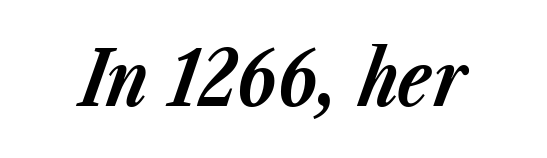
The image shows 76 px bold type, italic (leaning right); set normal letter spacing, not underlined; low stroke contrast and a medium x-height.
